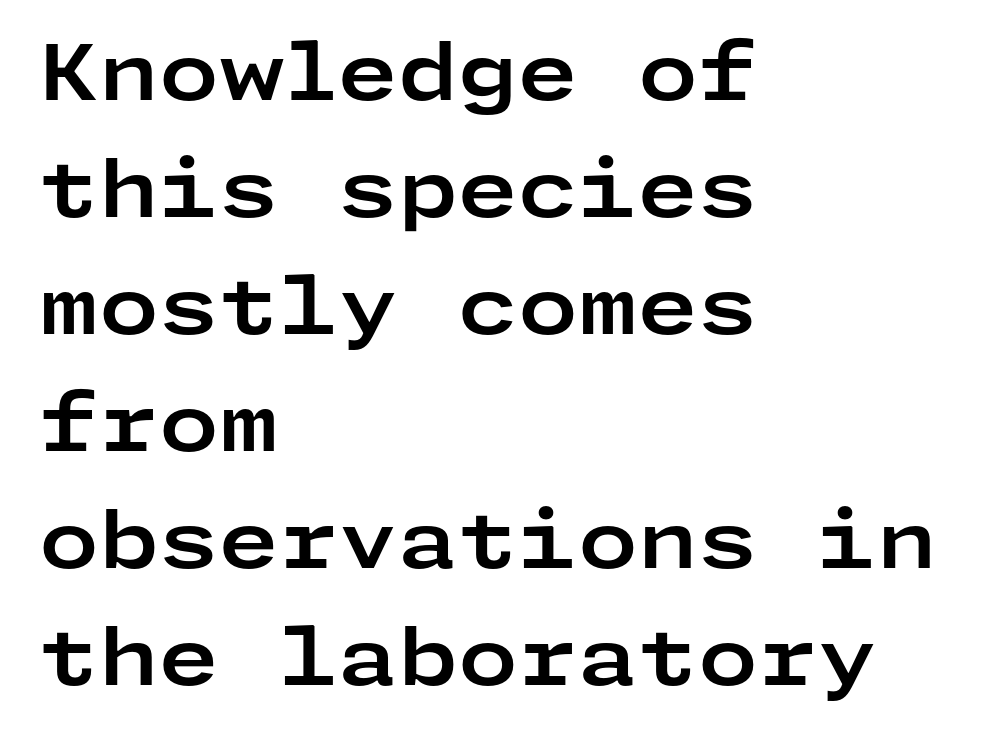
I'd call this a sans setting — the letters go barefoot. The specimen omits any rule beneath the text block's lines. Does the leading feel generous? No, just average. Tracking value appears to be zero — textbook default spacing. Its strokes are broad and dark, the hallmark of bold type.
